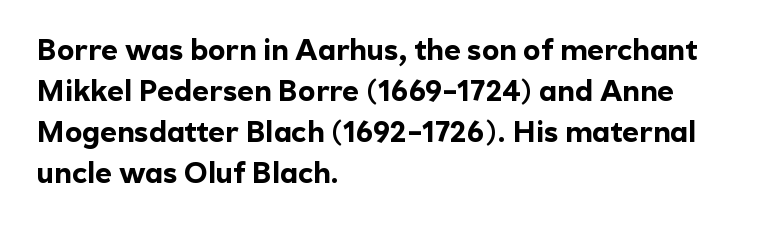
Q: Is the text bold? A: Yes.
Q: Is the text italic (slanted)? A: No, it is upright.
Q: Is the typeface a serif or a sans-serif typeface? A: Sans-serif.
Q: Is the text underlined? A: No.
Q: How is the paragraph aligned? A: Left-aligned.
Q: Is the spacing between letters normal or unusually wide? A: Normal.
Q: Is the spacing between lines tight, normal or loose? A: Normal.
Q: Width (condensed, normal, or wide)? A: Normal.
Q: x-height? A: Medium.
Q: Monospaced? A: No.
